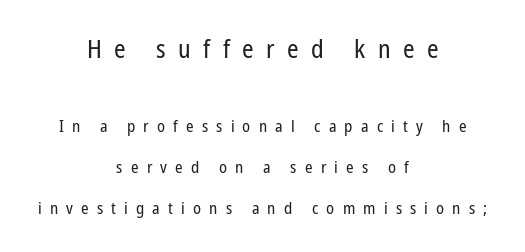
{"italic": "no", "bold": "no", "underline": "no", "align": "center", "line_spacing": "loose", "line_spacing_ratio": 2.41, "letter_spacing": "wide", "letter_spacing_em": 0.48, "larger_block": "first", "size_ratio": 1.53, "glyph_px": 26}
